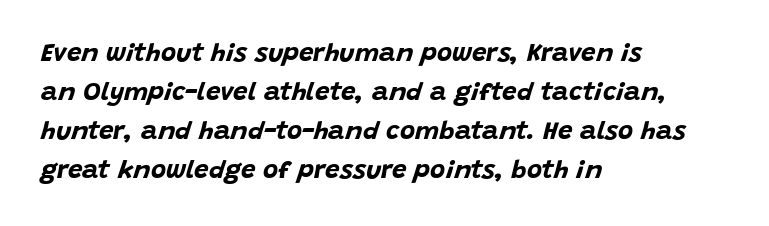
Descenders hang freely into open space. Caption: multi-line text, flush left, ragged right. You can tell it's italic because the verticals aren't actually vertical. The space between consecutive lines is moderate.
